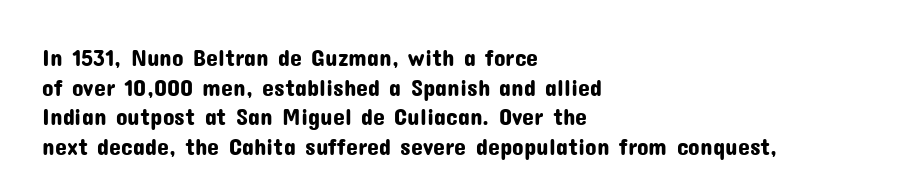
The rag falls on the right side of this text block. This sample uses an upright cut, with every glyph sitting square on the baseline. This sample uses plain, unmodified letter spacing. The strip under each line holds only bare page.
